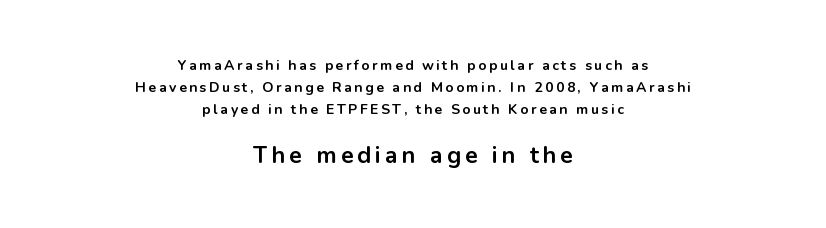
Notice how the passage keeps no hard edge, just a central spine. Decoration check: the copy has no underline. Heavy-handed strokes throughout: this text is bold. This sample uses an upright cut, with every glyph sitting square on the baseline.
